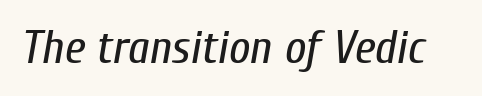
{"italic": "yes", "lean": "right", "slant_degrees": 10, "bold": "no", "weight": "regular", "width": "condensed", "stroke_contrast": "low", "x_height": "medium", "monospaced": "no", "underline": "no", "letter_spacing": "normal", "letter_spacing_em": 0.0, "glyph_px": 47}
